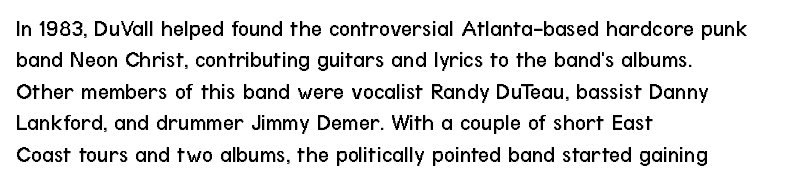
What stands out about the letter spacing? Nothing — it is the standard amount. Unmarked baselines from the first word to the last. The rendering anchors every line to the left-hand side. Regarding leading, the lines here are spaced in the standard way. Compared with a typical body face, this is equally light or lighter still. In terms of posture, this sample is upright.
